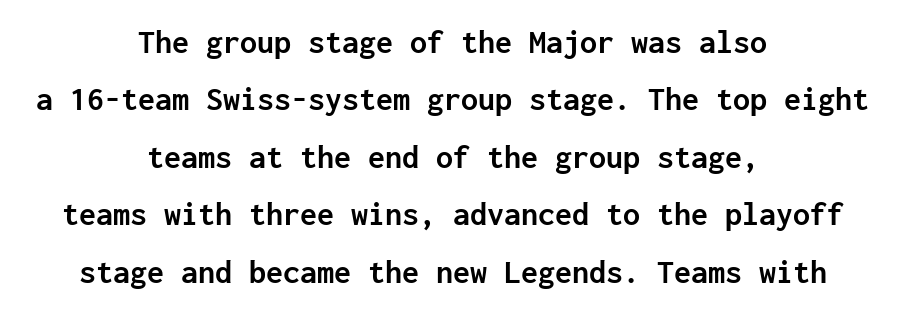
Q: Is the text bold? A: Yes.
Q: Is the text italic (slanted)? A: No, it is upright.
Q: Is the typeface a serif or a sans-serif typeface? A: Sans-serif.
Q: Is the text underlined? A: No.
Q: How is the paragraph aligned? A: Centered.
Q: Is the spacing between letters normal or unusually wide? A: Normal.
Q: Is the spacing between lines tight, normal or loose? A: Normal.
Q: Width (condensed, normal, or wide)? A: Normal.
Q: Stroke contrast? A: Low.
Q: x-height? A: Medium.
Q: Monospaced? A: Yes.
